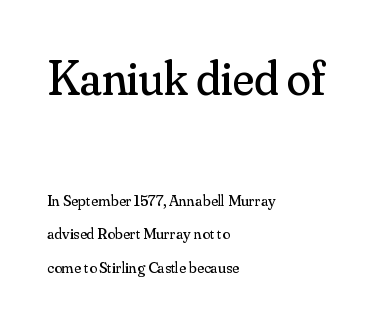
Short note: letters normally spaced. Notice how the passage keeps a crisp vertical edge on the left only. If you measured baseline to baseline, you'd find a long distance. Each row of text sits above clean, open space. What kind of face is this? One with serifs. Type size steps down from the first block to the second.
